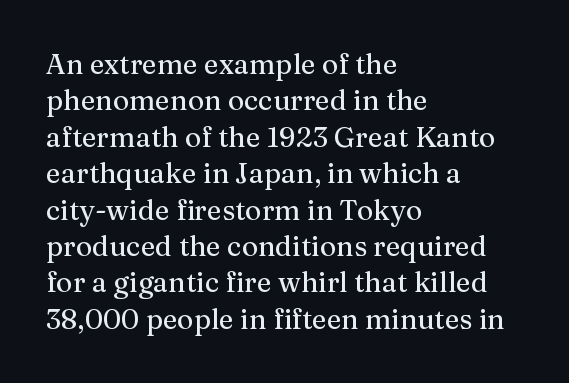
Q: Is the text italic (slanted)? A: No, it is upright.
Q: Is the typeface a serif or a sans-serif typeface? A: Serif.
Q: Is the text underlined? A: No.
Q: How is the paragraph aligned? A: Left-aligned.
Q: Is the spacing between letters normal or unusually wide? A: Normal.
Q: Is the spacing between lines tight, normal or loose? A: Normal.
Q: Width (condensed, normal, or wide)? A: Normal.
Q: Stroke contrast? A: Medium.
Q: x-height? A: Medium.
Q: Monospaced? A: No.
